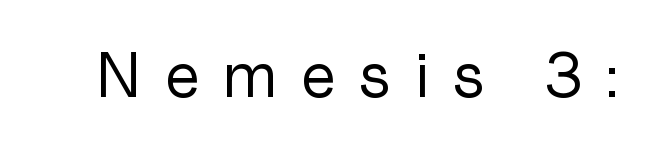
The image shows 64 px regular-weight sans-serif type, upright; set unusually wide letter spacing (+0.34 em), not underlined; low stroke contrast and a medium x-height.
